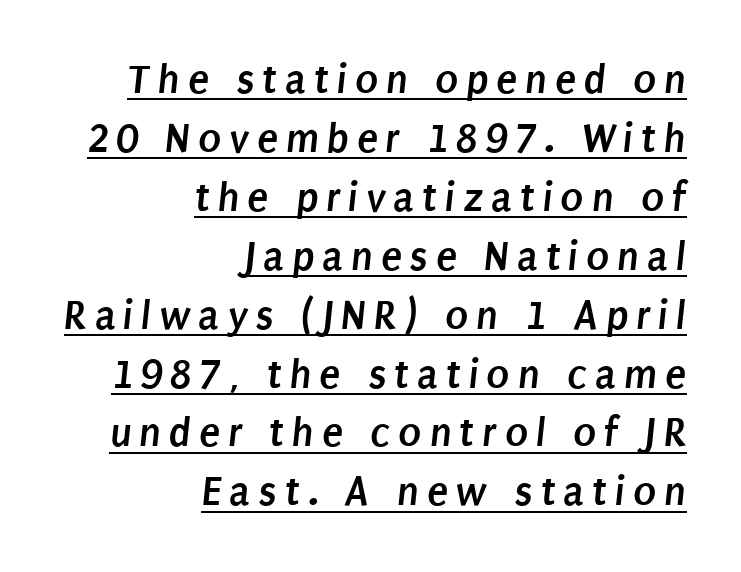
Q: Is the text bold? A: Yes.
Q: Is the typeface a serif or a sans-serif typeface? A: Sans-serif.
Q: Is the text underlined? A: Yes.
Q: How is the paragraph aligned? A: Right-aligned.
Q: Is the spacing between lines tight, normal or loose? A: Normal.
Q: Width (condensed, normal, or wide)? A: Condensed.
Q: Stroke contrast? A: Low.
Q: x-height? A: Large.
Q: Monospaced? A: No.
